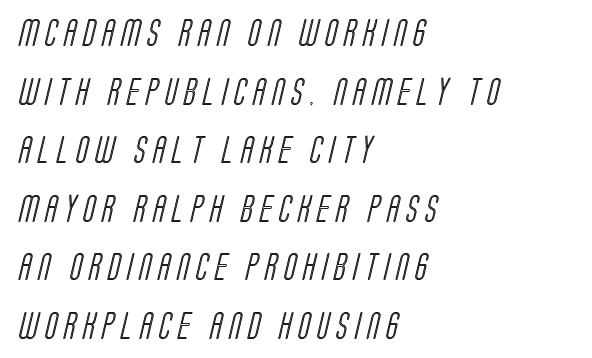
Q: Is the text underlined? A: No.
Q: How is the paragraph aligned? A: Left-aligned.
Q: Is the spacing between letters normal or unusually wide? A: Unusually wide.
Q: Is the spacing between lines tight, normal or loose? A: Loose.
Q: Width (condensed, normal, or wide)? A: Condensed.
Q: x-height? A: Large.
Q: Monospaced? A: No.
